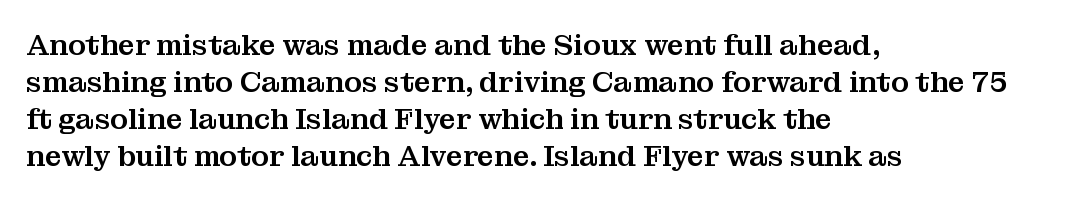
{"serif": "yes", "italic": "no", "width": "normal", "stroke_contrast": "medium", "x_height": "medium", "monospaced": "no", "underline": "no", "align": "left", "line_spacing": "normal", "line_spacing_ratio": 1.28, "letter_spacing": "normal", "letter_spacing_em": 0.0, "glyph_px": 29}
